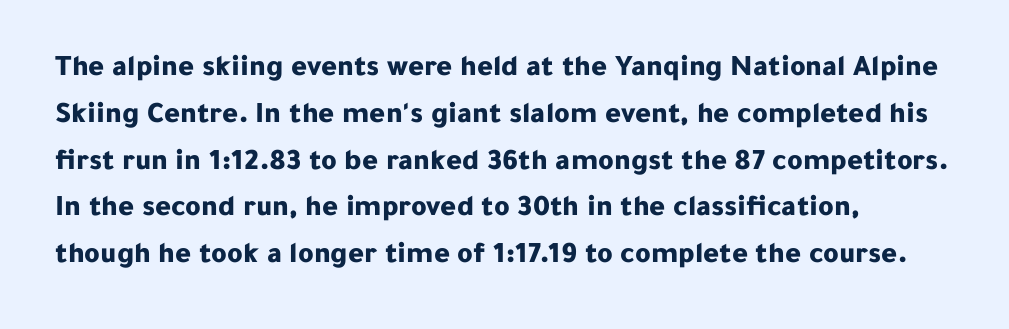
Q: Is the text bold? A: Yes.
Q: Is the text italic (slanted)? A: No, it is upright.
Q: Is the typeface a serif or a sans-serif typeface? A: Sans-serif.
Q: Is the text underlined? A: No.
Q: How is the paragraph aligned? A: Left-aligned.
Q: Is the spacing between letters normal or unusually wide? A: Normal.
Q: Is the spacing between lines tight, normal or loose? A: Normal.
Q: Width (condensed, normal, or wide)? A: Normal.
Q: Stroke contrast? A: Low.
Q: x-height? A: Medium.
Q: Monospaced? A: No.
